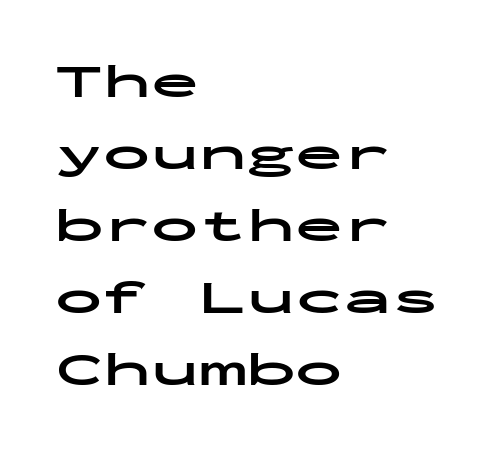
Looks like terminal output: every glyph gets an equal slot. The letters stand upright; this is a roman face. Nothing sits at the stroke ends, so this counts as sans-serif. No word sits above an underline. What stands out about the letter spacing? Nothing — it is the standard amount.
